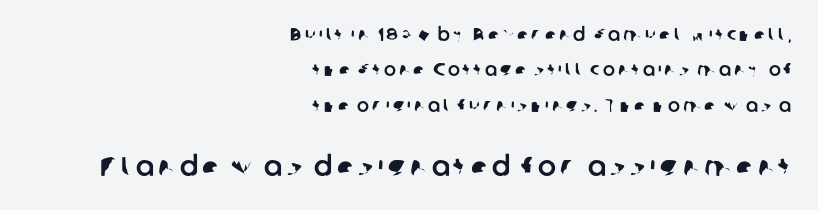
{"underline": "no", "align": "right", "line_spacing": "loose", "line_spacing_ratio": 1.97, "larger_block": "second", "size_ratio": 1.5, "glyph_px": 27}
